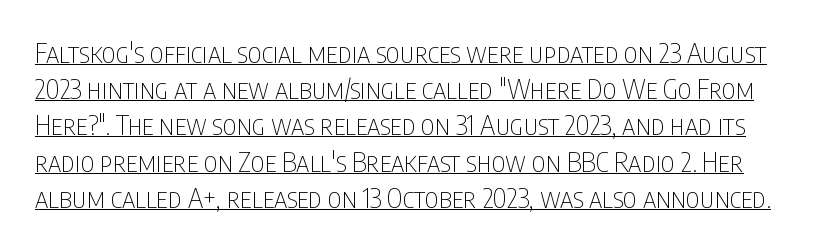
{"italic": "no", "bold": "no", "underline": "yes", "line_spacing": "normal", "line_spacing_ratio": 1.34, "letter_spacing": "normal", "letter_spacing_em": 0.0, "glyph_px": 27}
